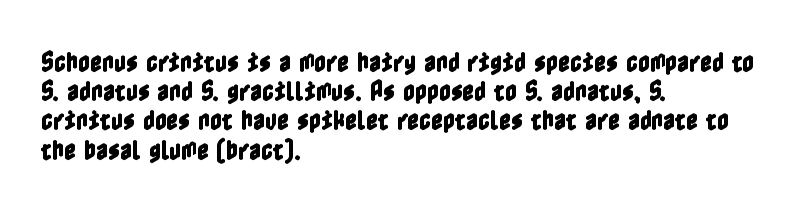
Interline gaps are of average width in this sample. Short note: letters normally spaced. Posture: vertical. The strip under each line holds only bare page. Which margin do the lines hug? The left one — the right edge is uneven.
